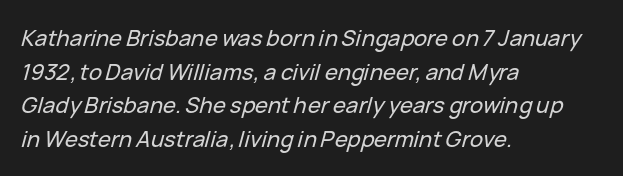
The image shows 22 px text type, italic (leaning right); set left-aligned, normal line spacing (1.53x), normal letter spacing, not underlined.
